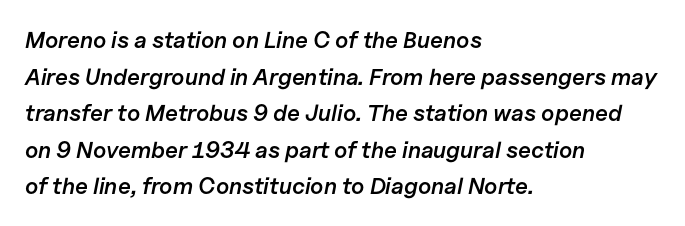
The leading is moderate, giving the passage an even texture. Moderately thickened strokes mark this as semibold type. Is the type slanted? Yes — the strokes lean at a clear angle. Here the glyphs are tracked normally, forming tight word shapes.
